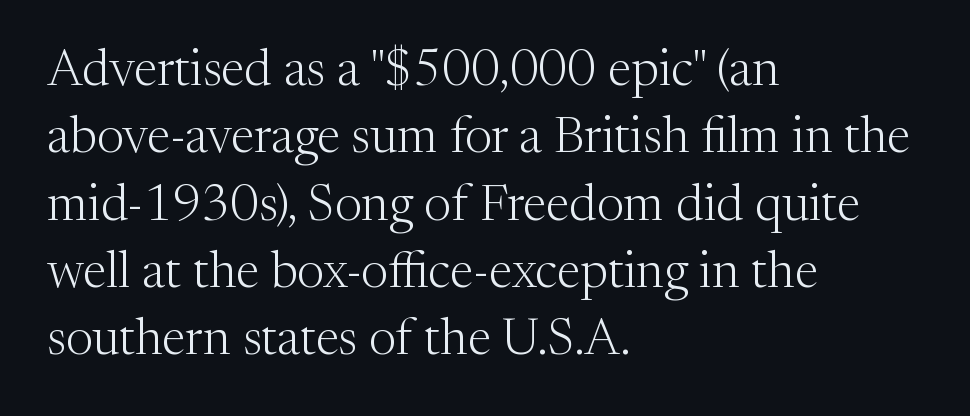
{"serif": "yes", "italic": "no", "bold": "no", "weight": "light", "width": "normal", "stroke_contrast": "medium", "x_height": "medium", "monospaced": "no", "underline": "no", "align": "left", "line_spacing": "normal", "line_spacing_ratio": 1.32, "letter_spacing": "normal", "letter_spacing_em": 0.0, "glyph_px": 51}
